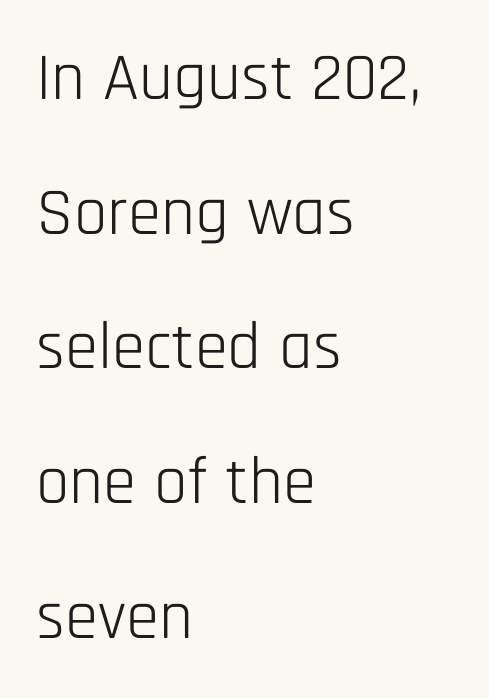
Is this a fixed-width face? No — the glyphs have proportional, varying widths. Look at the tracking — it's just the regular setting, nothing added. Reading down the block, your eye returns to a fixed left position each line. Notice the wide empty band between every row — that's loose leading. Compared with a typical body face, this is equally light or lighter still.
